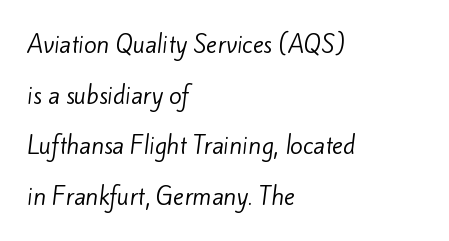
Q: Is the text bold? A: No.
Q: Is the text underlined? A: No.
Q: How is the paragraph aligned? A: Left-aligned.
Q: Is the spacing between letters normal or unusually wide? A: Normal.
Q: Is the spacing between lines tight, normal or loose? A: Loose.
